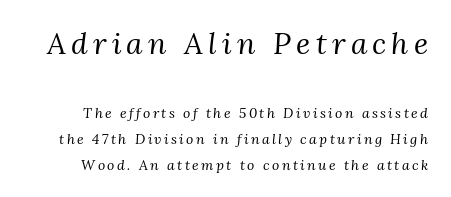
Q: Is the text bold? A: No.
Q: Is the text italic (slanted)? A: Yes, it leans right by about 3 degrees.
Q: Is the typeface a serif or a sans-serif typeface? A: Serif.
Q: Is the text underlined? A: No.
Q: Which block of text is set in a larger size, the first (top) or the second (bottom)? A: The first (top) one.
Q: Width (condensed, normal, or wide)? A: Normal.
Q: Stroke contrast? A: Medium.
Q: x-height? A: Medium.
Q: Monospaced? A: No.
